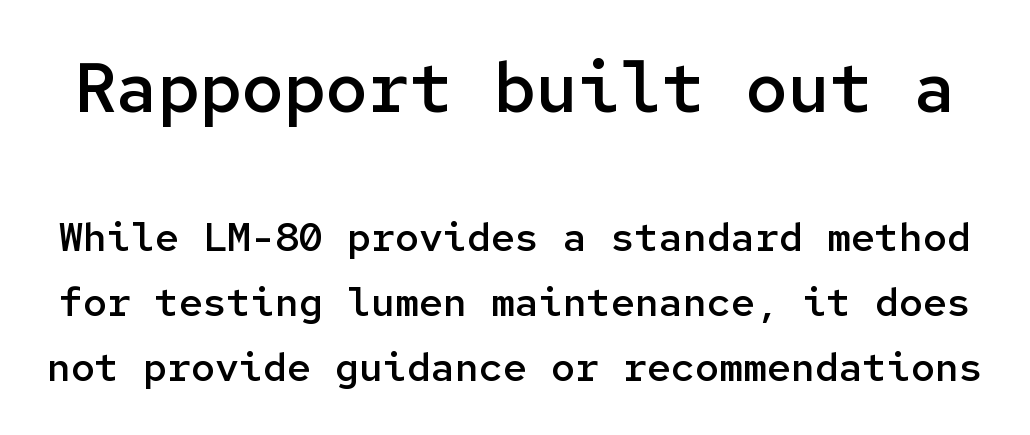
This layout puts the oversized block above and the modest block below. The passage shown has conventional tracking throughout. You could count columns in this text — the font is strictly monospaced. Serif or sans? Sans — the stroke terminals are bare.
